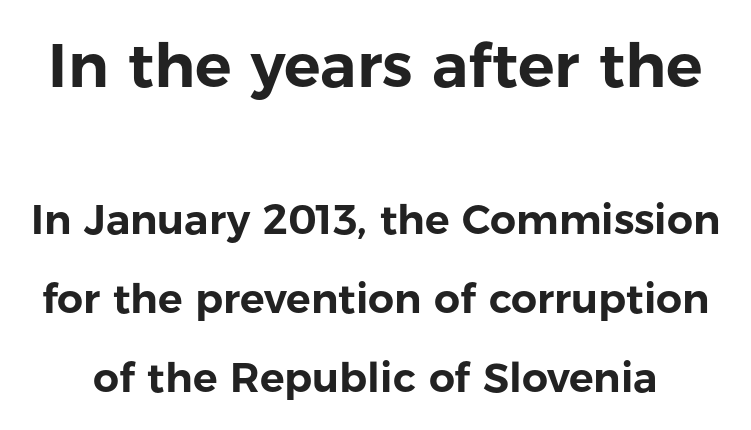
Q: Is the text italic (slanted)? A: No, it is upright.
Q: Is the typeface a serif or a sans-serif typeface? A: Sans-serif.
Q: Is the text underlined? A: No.
Q: Is the spacing between letters normal or unusually wide? A: Normal.
Q: Is the spacing between lines tight, normal or loose? A: Loose.
Q: Which block of text is set in a larger size, the first (top) or the second (bottom)? A: The first (top) one.
Q: Width (condensed, normal, or wide)? A: Normal.
Q: Stroke contrast? A: Low.
Q: x-height? A: Medium.
Q: Monospaced? A: No.
